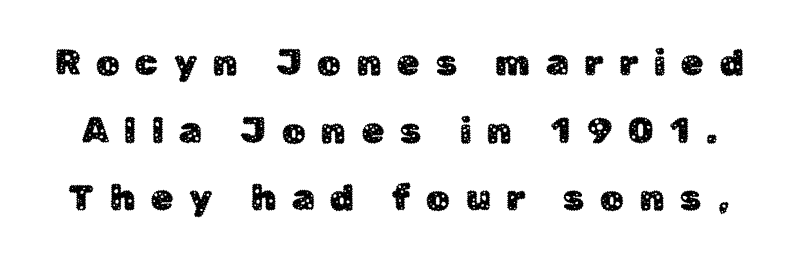
The image shows 37 px sans-serif type, upright; set line spacing 1.83x, unusually wide letter spacing (+0.42 em), not underlined; low stroke contrast and a medium x-height.
